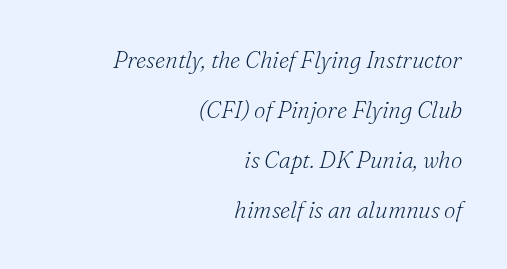
{"italic": "yes", "lean": "right", "slant_degrees": 16, "bold": "no", "underline": "no", "align": "right", "line_spacing": "loose", "line_spacing_ratio": 2.17, "letter_spacing": "normal", "letter_spacing_em": 0.0, "glyph_px": 23}
